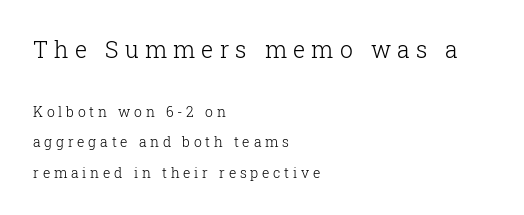
The image shows 23 px text type, upright; set left-aligned, loose line spacing (2.18x), unusually wide letter spacing (+0.27 em), not underlined; the first (top) block is 1.64x larger.
